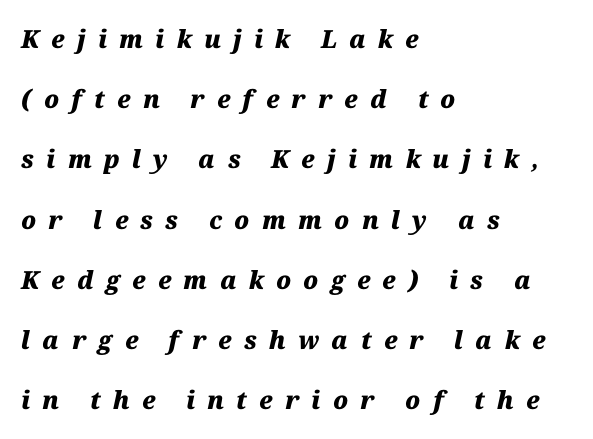
The image shows 25 px bold type, italic (leaning right); set left-aligned, loose line spacing (2.41x), unusually wide letter spacing (+0.49 em), not underlined.
